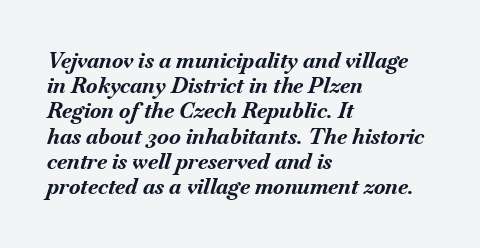
{"italic": "yes", "lean": "right", "slant_degrees": 18, "bold": "yes", "underline": "no", "align": "left", "line_spacing_ratio": 1.2, "letter_spacing": "normal", "letter_spacing_em": 0.0, "glyph_px": 21}
